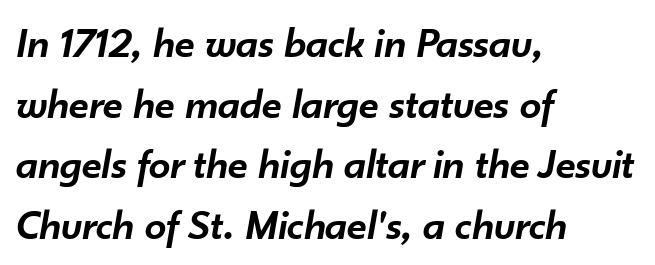
Rule under the text: the space is simply empty. Is the letter spacing exaggerated? No — it looks like the ordinary default. The letters are semibold — heavier than regular but short of a full bold. The vertical gap from one line to the next is medium.
